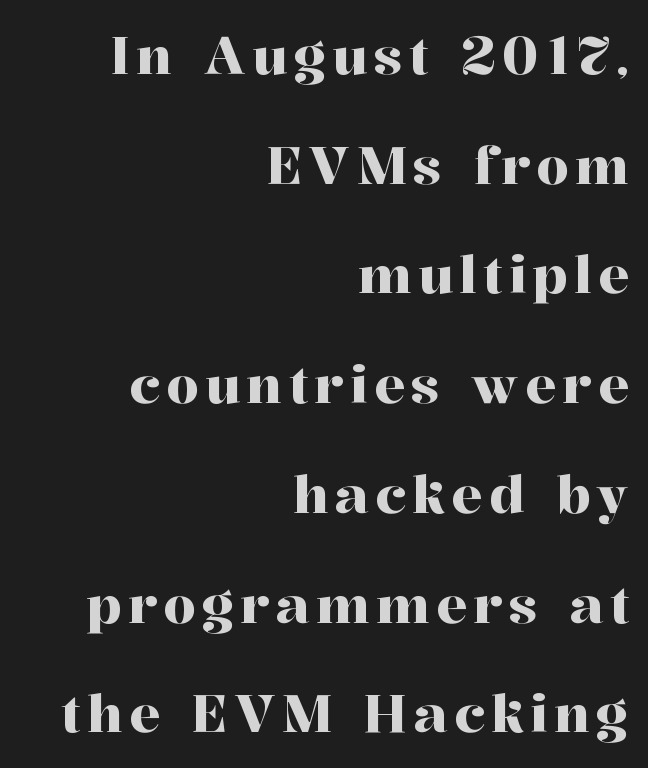
One-word summary of the alignment: right. Italic? Not at all — the glyphs are vertical. Small tapered or slab feet sit at the stroke ends, so this counts as serif. Nobody drew a line under any word here.
